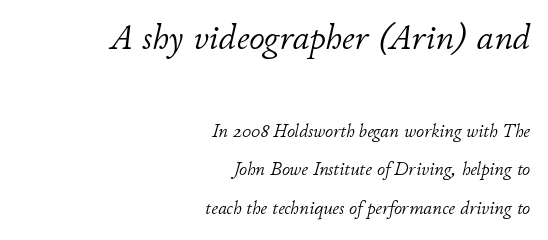
Looks like regular typesetting: each glyph gets only the width it needs. The composition opens big and finishes small. Tall strokes in this sample are angled rather than plumb. This reads as an unemphasized weight, regular at the heaviest.
